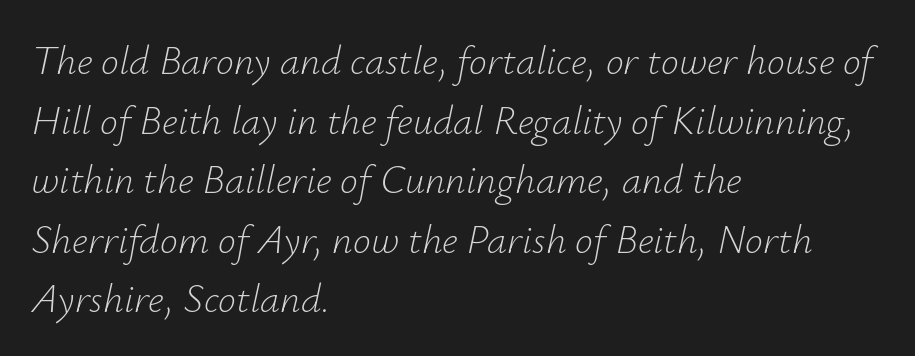
A quiet, ordinary-to-light weight characterises the typeface. One glance says typical: line gaps are just what's usual. The foot of each line stays bare and open. Slant detected: the letters are inclined. Looks like regular typesetting: each glyph gets only the width it needs.
